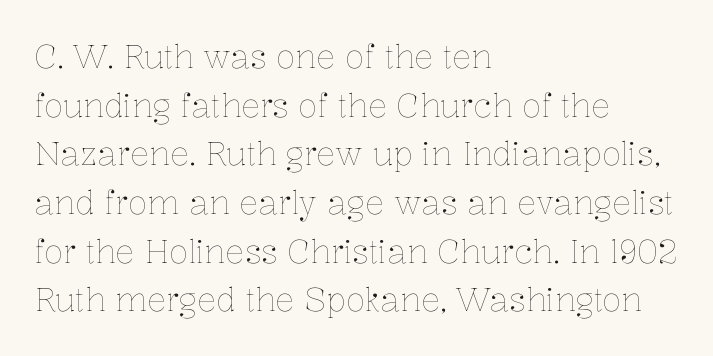
The image shows 32 px thin type, upright; set left-aligned, normal line spacing (1.52x), normal letter spacing, not underlined; low stroke contrast and a medium x-height.
